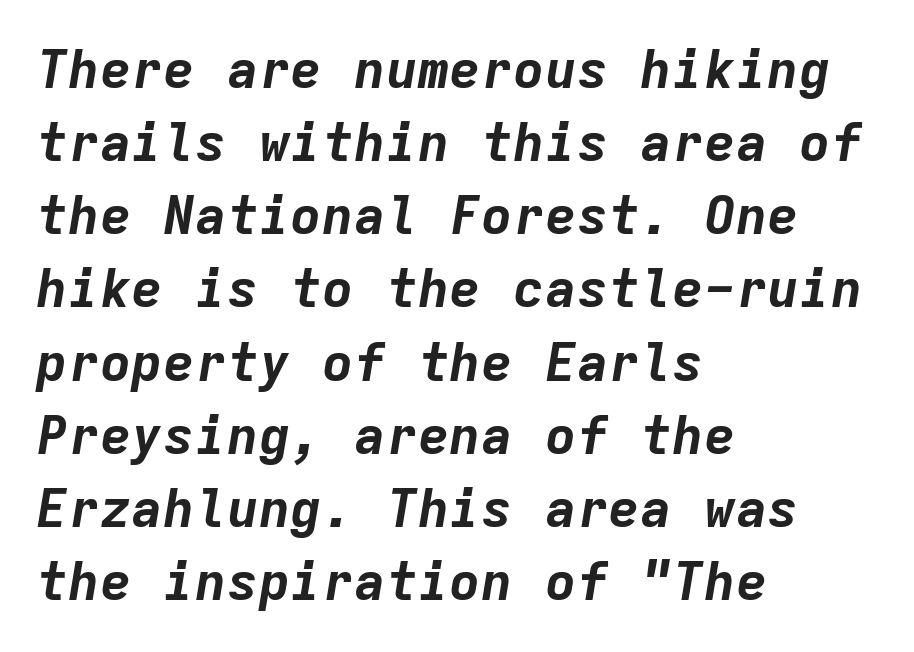
Notice how the passage keeps a crisp vertical edge on the left only. Whoever set this chose a conventional vertical rhythm. Look at the stroke-to-counter ratio: heavy, a bold. Quick note: underline off.
